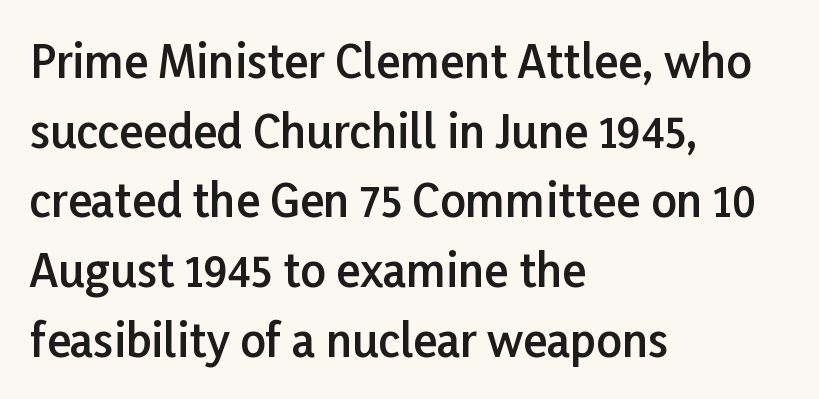
The letters carry no serifs — their stems end cleanly without finishing strokes. Is there any slant? The stems are plumb. A fair bit of extra ink — the face is semibold, not bold. Character widths vary here, with narrow letters taking less room than wide ones. Descender tails drop into unmarked territory. Leftover space on each line is placed entirely after the last word.
